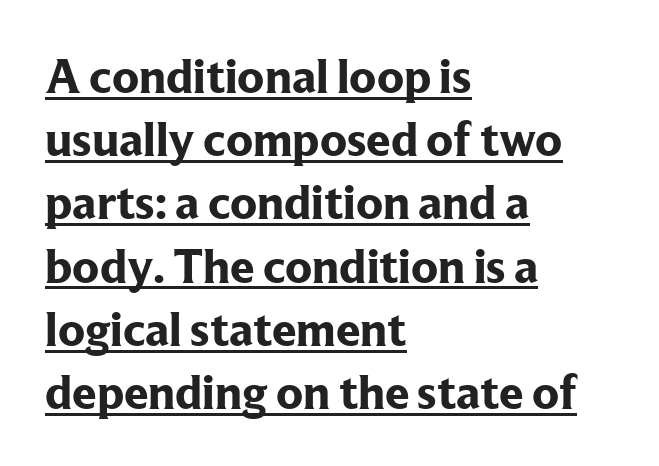
Tracking value appears to be zero — textbook default spacing. This sample uses a serif face. The font's upright variant was chosen for this text. What's the leading like? Ordinary, nothing unusual. This sample carries an underscore along the baseline area. Each letter keeps its own natural width here, so spacing adapts to shape.
